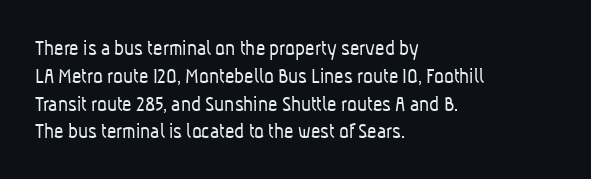
{"bold": "no", "underline": "no", "align": "left", "line_spacing_ratio": 1.21, "letter_spacing": "normal", "letter_spacing_em": 0.0, "glyph_px": 23}
